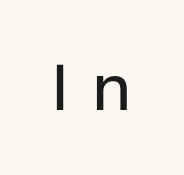
Q: Is the text bold? A: No.
Q: Is the text italic (slanted)? A: No, it is upright.
Q: Is the typeface a serif or a sans-serif typeface? A: Sans-serif.
Q: Is the text underlined? A: No.
Q: Is the spacing between letters normal or unusually wide? A: Unusually wide.
Q: Width (condensed, normal, or wide)? A: Normal.
Q: Stroke contrast? A: Low.
Q: x-height? A: Medium.
Q: Monospaced? A: No.
